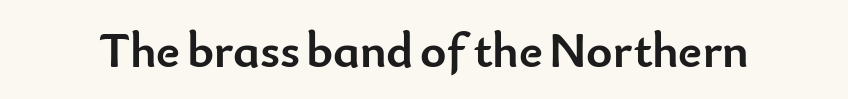
The image shows 50 px semibold sans-serif type, upright; set normal letter spacing, not underlined; low stroke contrast and a small x-height.
